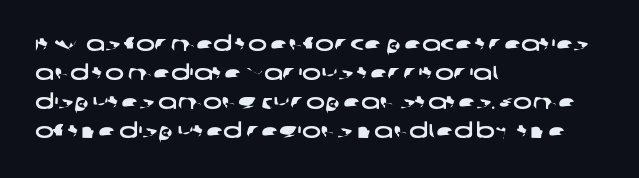
The image shows 20 px text type; set left-aligned, normal line spacing (1.45x), normal letter spacing, not underlined.
